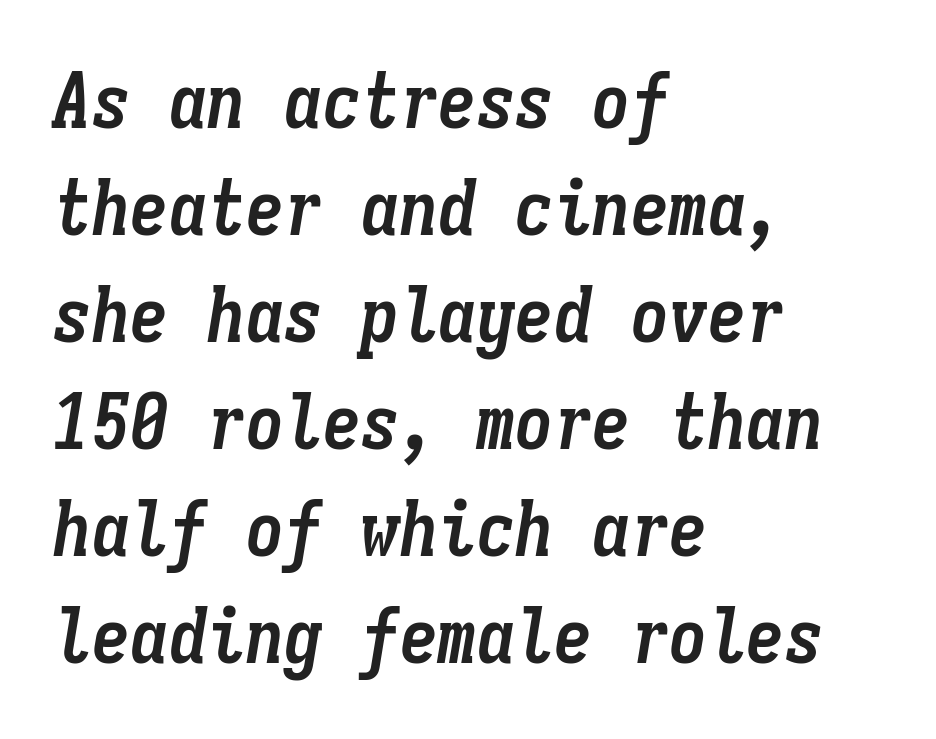
The image shows 77 px semibold, condensed type, italic (leaning right), monospaced; set left-aligned, normal line spacing (1.39x), normal letter spacing, not underlined; low stroke contrast and a medium x-height.
